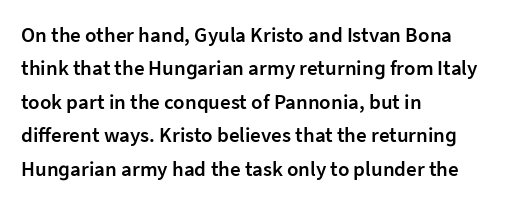
Q: Is the text bold? A: Semi-bold.
Q: Is the text italic (slanted)? A: No, it is upright.
Q: Is the text underlined? A: No.
Q: How is the paragraph aligned? A: Left-aligned.
Q: Is the spacing between letters normal or unusually wide? A: Normal.
Q: Is the spacing between lines tight, normal or loose? A: Normal.
